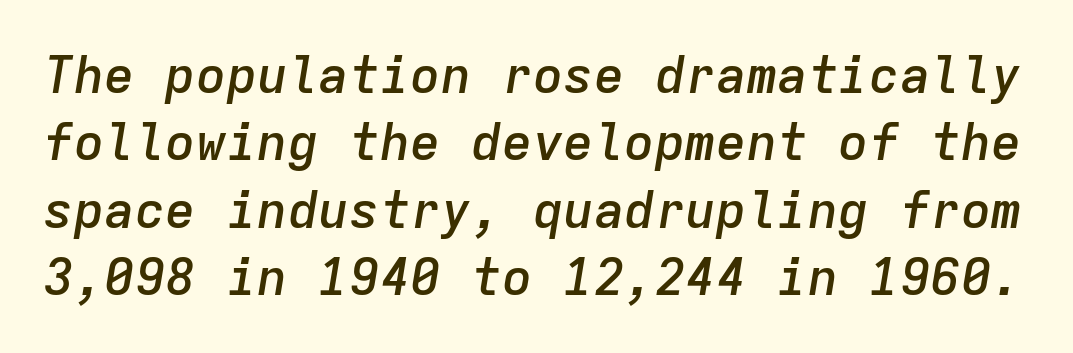
Note the uniform advance width — an 'i' takes as much space as an 'm'. The leading is moderate, giving the passage an even texture. Just letters on the line, the space beneath them empty. Slanted lettering throughout. There is no visible air inserted between adjacent glyphs.
